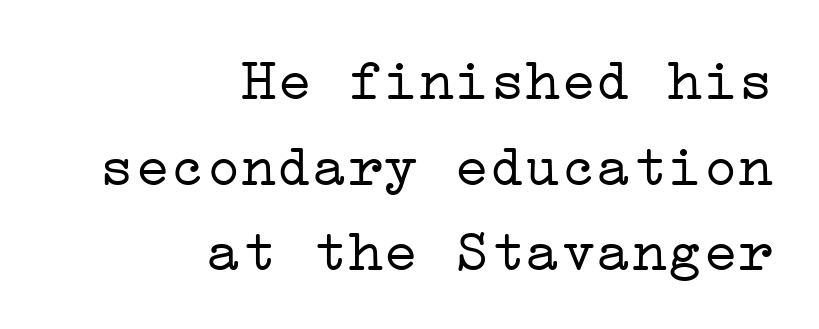
The image shows 59 px light, wide serif type, upright; set right-aligned, normal line spacing (1.45x), normal letter spacing, not underlined; low stroke contrast and a medium x-height.
